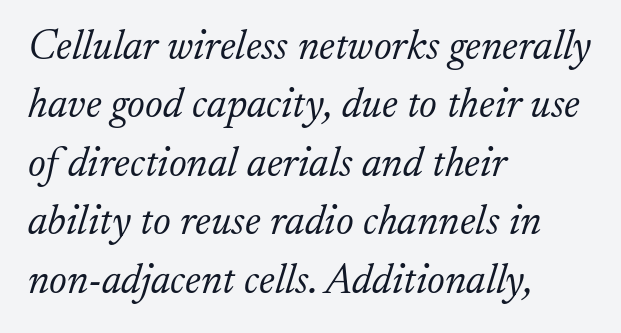
Q: Is the text bold? A: No.
Q: Is the text italic (slanted)? A: Yes, it leans right by about 17 degrees.
Q: Is the typeface a serif or a sans-serif typeface? A: Serif.
Q: Is the text underlined? A: No.
Q: How is the paragraph aligned? A: Left-aligned.
Q: Is the spacing between letters normal or unusually wide? A: Normal.
Q: Is the spacing between lines tight, normal or loose? A: Normal.
Q: Width (condensed, normal, or wide)? A: Normal.
Q: Stroke contrast? A: Low.
Q: x-height? A: Small.
Q: Monospaced? A: No.
